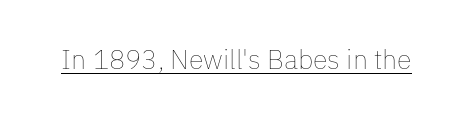
The image shows 27 px text type, upright; set normal letter spacing, underlined.
